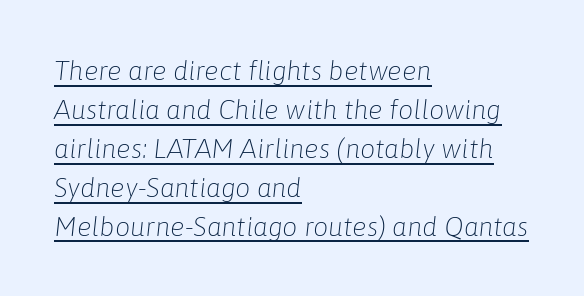
Q: Is the text bold? A: No.
Q: Is the text italic (slanted)? A: Yes, it leans right by about 6 degrees.
Q: Is the text underlined? A: Yes.
Q: How is the paragraph aligned? A: Left-aligned.
Q: Is the spacing between letters normal or unusually wide? A: Normal.
Q: Is the spacing between lines tight, normal or loose? A: Normal.
